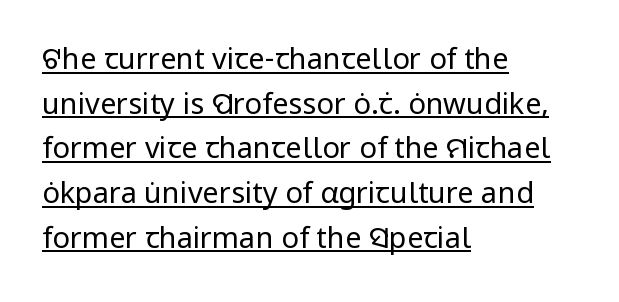
The image shows 29 px regular-weight sans-serif type, upright; set left-aligned, normal line spacing (1.54x), normal letter spacing, underlined; low stroke contrast and a medium x-height.
